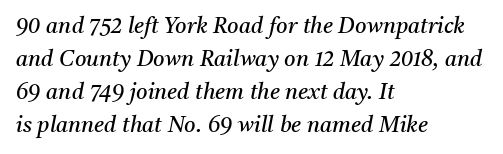
Q: Is the text bold? A: No.
Q: Is the text italic (slanted)? A: Yes, it leans right by about 11 degrees.
Q: Is the text underlined? A: No.
Q: How is the paragraph aligned? A: Left-aligned.
Q: Is the spacing between letters normal or unusually wide? A: Normal.
Q: Is the spacing between lines tight, normal or loose? A: Normal.
